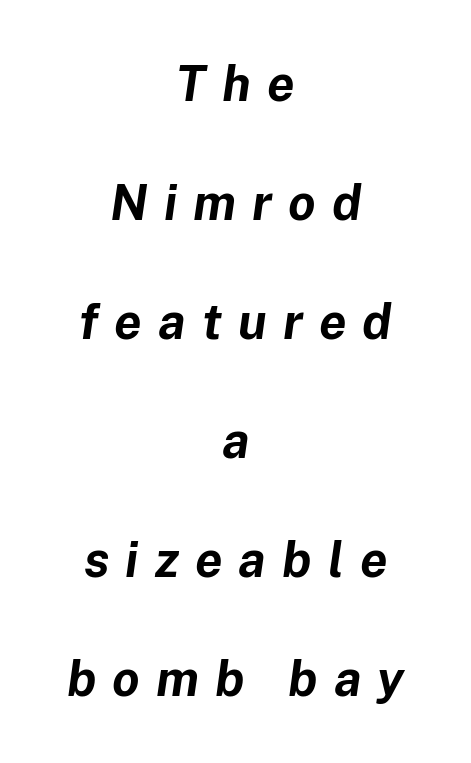
The image shows 49 px bold type, italic (leaning right); set centered, loose line spacing (2.43x), unusually wide letter spacing (+0.33 em), not underlined; low stroke contrast and a medium x-height.
